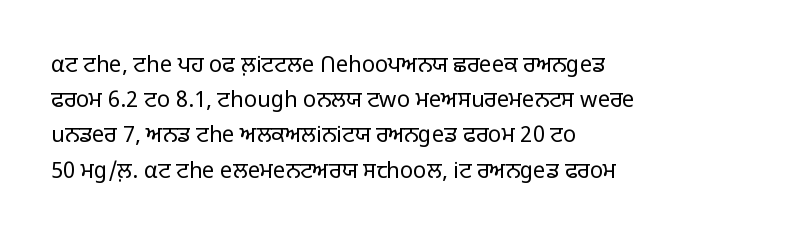
{"italic": "no", "bold": "no", "underline": "no", "align": "left", "line_spacing": "normal", "line_spacing_ratio": 1.6, "letter_spacing": "normal", "letter_spacing_em": 0.0, "glyph_px": 22}
